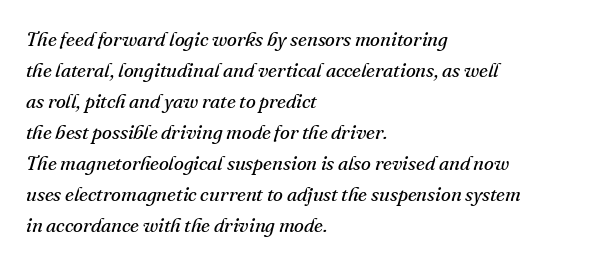
The strokes are not fattened; the text isn't bold. Each new line begins a customary step beneath the previous one. Clear beneath every line of the passage. Does the copy run flush right? No — it runs flush left.
